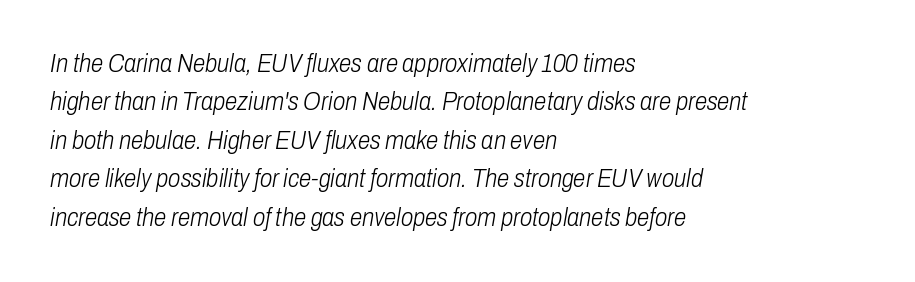
The image shows 25 px text type, italic (leaning right); set left-aligned, normal line spacing (1.54x), normal letter spacing, not underlined.
